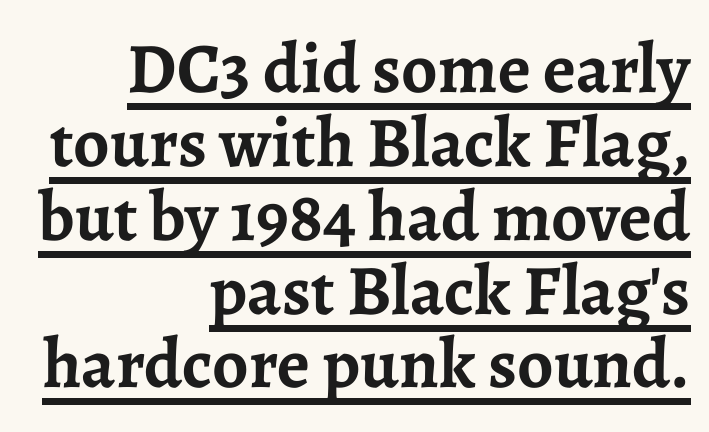
Q: Is the text bold? A: Yes.
Q: Is the text italic (slanted)? A: No, it is upright.
Q: Is the typeface a serif or a sans-serif typeface? A: Serif.
Q: Is the text underlined? A: Yes.
Q: How is the paragraph aligned? A: Right-aligned.
Q: Is the spacing between letters normal or unusually wide? A: Normal.
Q: Is the spacing between lines tight, normal or loose? A: Tight.
Q: Width (condensed, normal, or wide)? A: Normal.
Q: Stroke contrast? A: Low.
Q: x-height? A: Medium.
Q: Monospaced? A: No.
